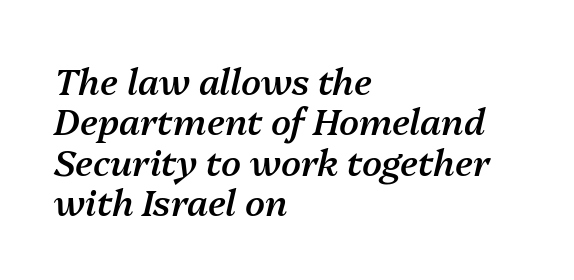
{"italic": "yes", "lean": "right", "slant_degrees": 13, "bold": "semi", "weight": "semibold", "width": "normal", "stroke_contrast": "medium", "x_height": "medium", "monospaced": "no", "underline": "no", "align": "left", "line_spacing": "tight", "line_spacing_ratio": 1.12, "letter_spacing": "normal", "letter_spacing_em": 0.0, "glyph_px": 36}
